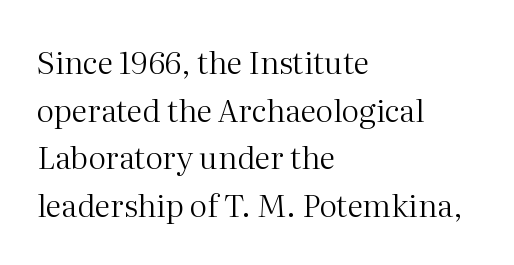
The horizontal fit of the characters is conventional and even. The rendering anchors every line to the left-hand side. Proportional: the letters do not fall into vertical columns. Only glyphs here, with clear space below each row. Is there much room between lines? A standard amount, neither cramped nor airy. If you drew a line through each stem, it would be perfectly vertical.
